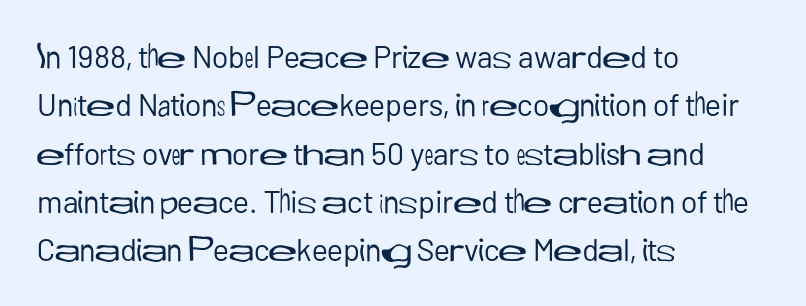
Q: Is the text bold? A: No.
Q: Is the text italic (slanted)? A: No, it is upright.
Q: Is the typeface a serif or a sans-serif typeface? A: Sans-serif.
Q: Is the text underlined? A: No.
Q: How is the paragraph aligned? A: Left-aligned.
Q: Is the spacing between letters normal or unusually wide? A: Normal.
Q: Is the spacing between lines tight, normal or loose? A: Normal.
Q: Width (condensed, normal, or wide)? A: Normal.
Q: Stroke contrast? A: Low.
Q: x-height? A: Medium.
Q: Monospaced? A: No.
